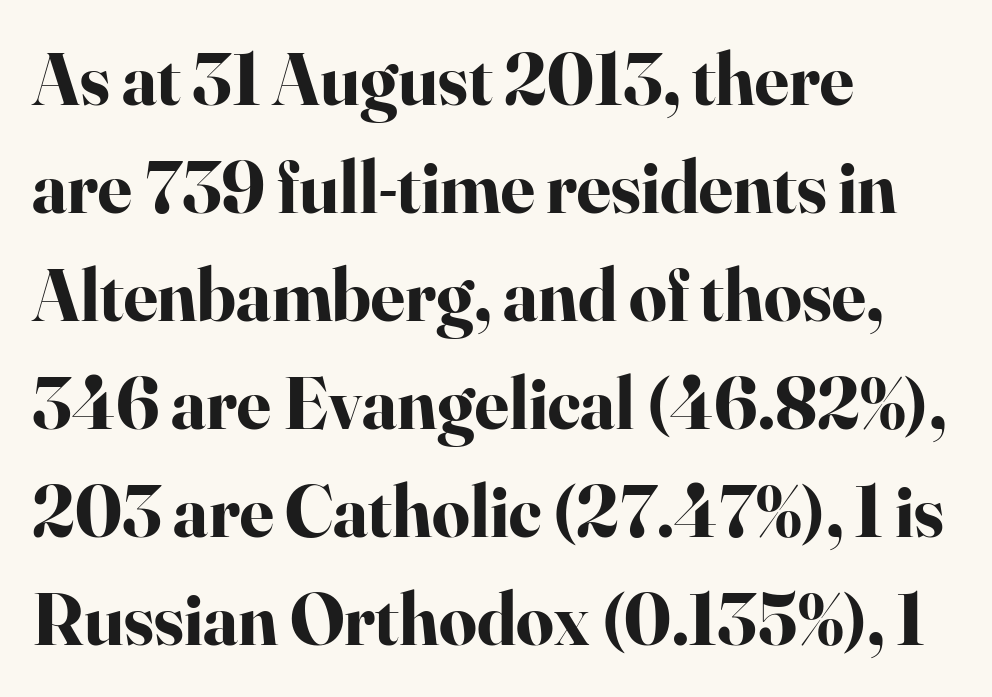
The image shows 74 px bold serif type, upright; set left-aligned, normal line spacing (1.46x), normal letter spacing, not underlined; high stroke contrast and a small x-height.
